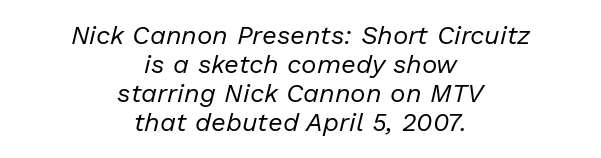
Q: Is the text bold? A: No.
Q: Is the text italic (slanted)? A: Yes, it leans right by about 13 degrees.
Q: Is the text underlined? A: No.
Q: How is the paragraph aligned? A: Centered.
Q: Is the spacing between letters normal or unusually wide? A: Normal.
Q: Is the spacing between lines tight, normal or loose? A: Tight.
